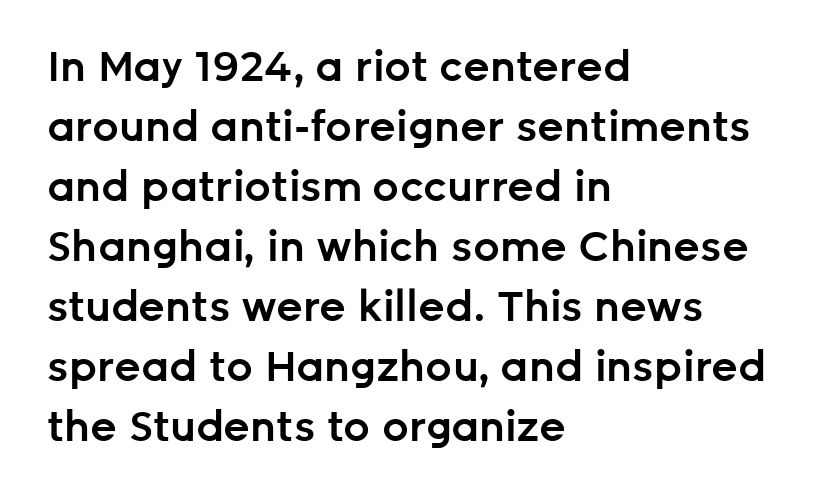
Typesetter's note: demi weight, one step under bold. Here the designer chose a conventional face with non-uniform glyph widths. The ragged edge is on the right, which tells us the setting is flush left. The words here are not underlined. When letters stand straight like this, we call the style roman or upright. Interline gaps are of average width in this sample.
